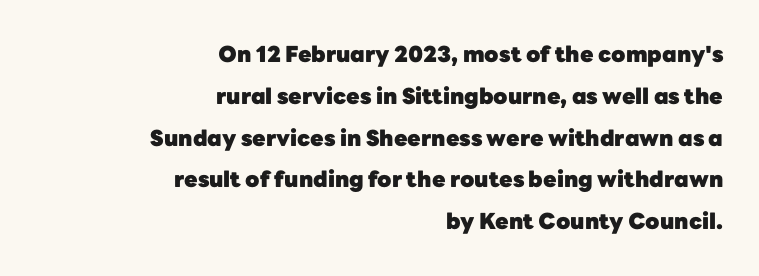
The letters stand straight up with perfectly vertical stems. The words here are not underlined. Alignment: flush right. Heavy-handed strokes throughout: this text is bold. What's the leading like? Stretched, with rows far apart. The line texture is even and compact thanks to regular tracking.
